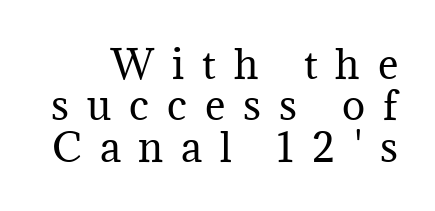
Honestly, the letter spacing is so wide it's the main thing you notice. Baseline-to-baseline distance is barely more than the letter height. The type family on display is of the serif kind. Just letters on the line, the space beneath them empty.
